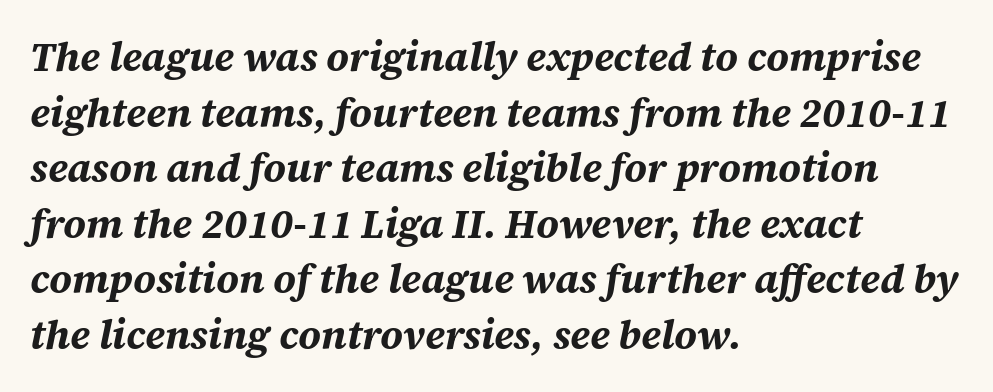
{"italic": "yes", "lean": "right", "slant_degrees": 12, "bold": "yes", "weight": "bold", "width": "normal", "stroke_contrast": "medium", "x_height": "large", "monospaced": "no", "underline": "no", "align": "left", "line_spacing": "normal", "line_spacing_ratio": 1.39, "letter_spacing": "normal", "letter_spacing_em": 0.0, "glyph_px": 40}
